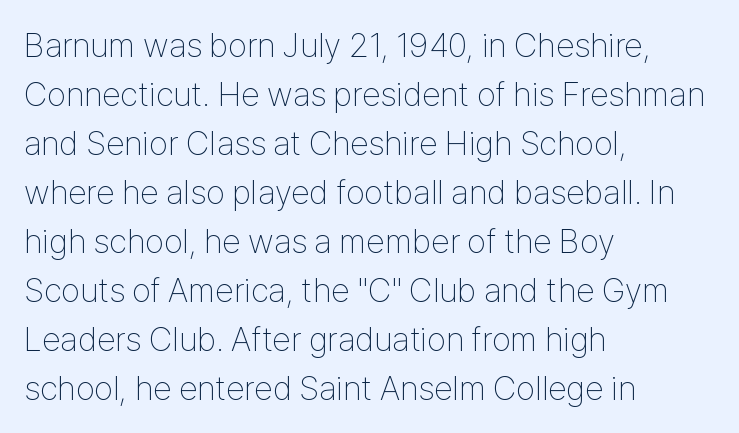
The image shows 34 px thin, condensed sans-serif type, upright; set left-aligned, normal line spacing (1.44x), normal letter spacing, not underlined; low stroke contrast and a medium x-height.
